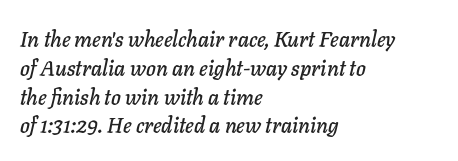
The image shows 21 px text type, italic (leaning right); set left-aligned, normal line spacing (1.37x), normal letter spacing, not underlined.
